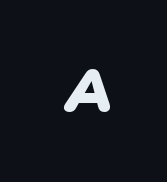
{"serif": "no", "bold": "yes", "weight": "heavy", "width": "normal", "stroke_contrast": "low", "x_height": "medium", "monospaced": "no", "underline": "no", "letter_spacing": "wide", "letter_spacing_em": 0.46, "glyph_px": 61}
